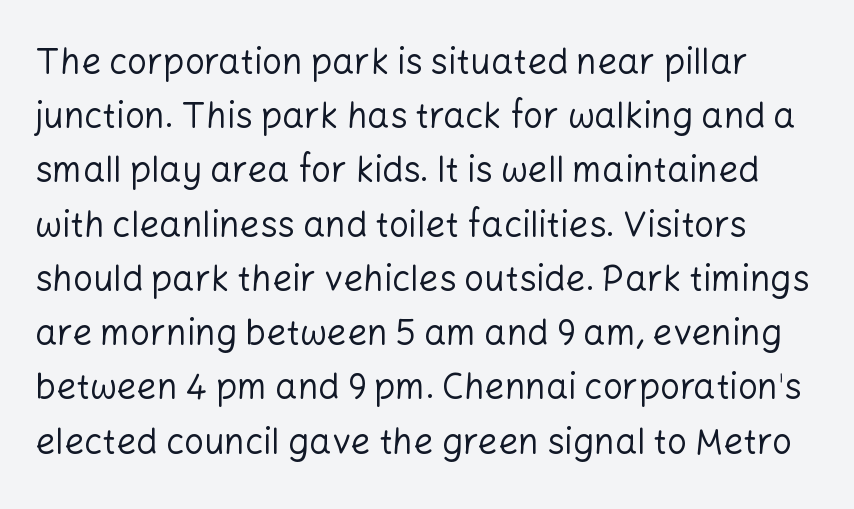
{"serif": "no", "italic": "no", "bold": "no", "weight": "regular", "width": "normal", "stroke_contrast": "low", "x_height": "medium", "monospaced": "no", "underline": "no", "line_spacing": "normal", "line_spacing_ratio": 1.55, "letter_spacing": "normal", "letter_spacing_em": 0.0, "glyph_px": 35}
